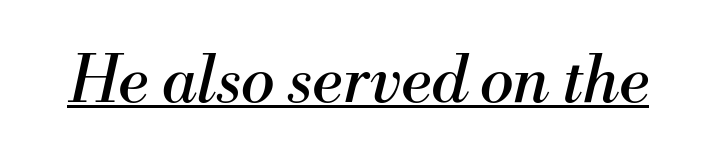
Q: Is the text bold? A: No.
Q: Is the text italic (slanted)? A: Yes, it leans right by about 13 degrees.
Q: Is the typeface a serif or a sans-serif typeface? A: Serif.
Q: Is the text underlined? A: Yes.
Q: Is the spacing between letters normal or unusually wide? A: Normal.
Q: Width (condensed, normal, or wide)? A: Normal.
Q: Stroke contrast? A: Medium.
Q: x-height? A: Small.
Q: Monospaced? A: No.
